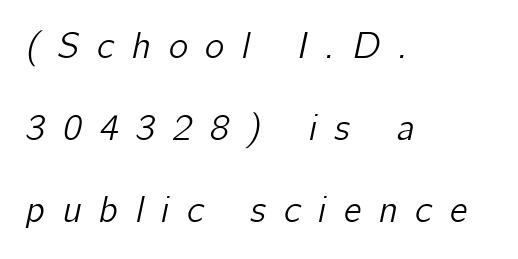
A student would call this left alignment; a typographer would say flush left, rag right. Here the designer chose a conventional face with non-uniform glyph widths. Regarding leading, the lines here are spaced well apart. The lettering tilts uniformly, giving the passage an italic look. This rendering widens character spacing well past its baseline value. Bare-footed words on every line.
